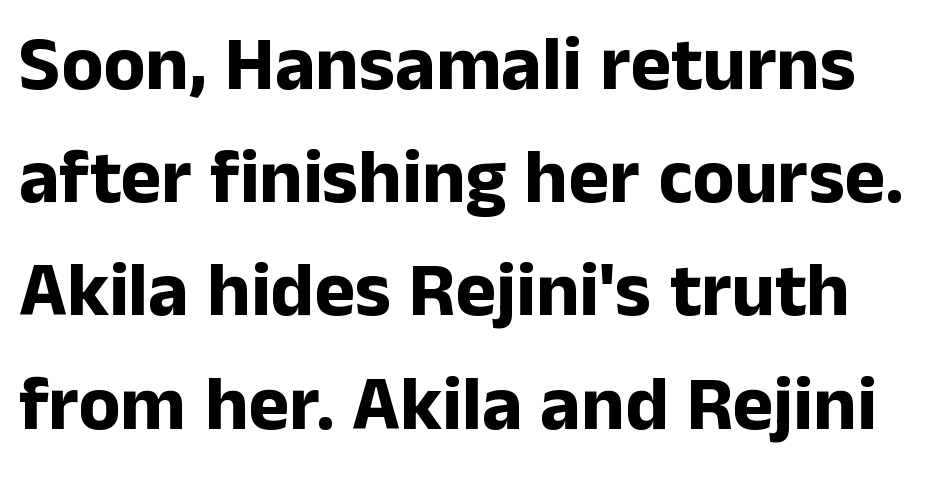
The image shows 77 px bold sans-serif type, upright; set normal line spacing (1.47x), normal letter spacing, not underlined; low stroke contrast and a medium x-height.
